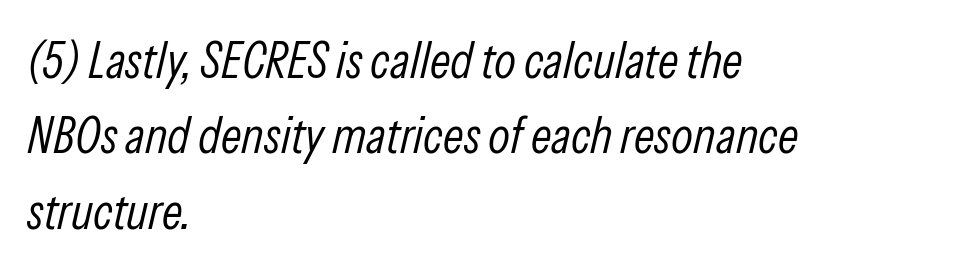
Evenly set lines give the paragraph a standard silhouette. Varying glyph widths throughout — classic text-font behaviour. Decoration check: the copy has no underline. Students, note that the glyphs here touch the page at normal intervals.
